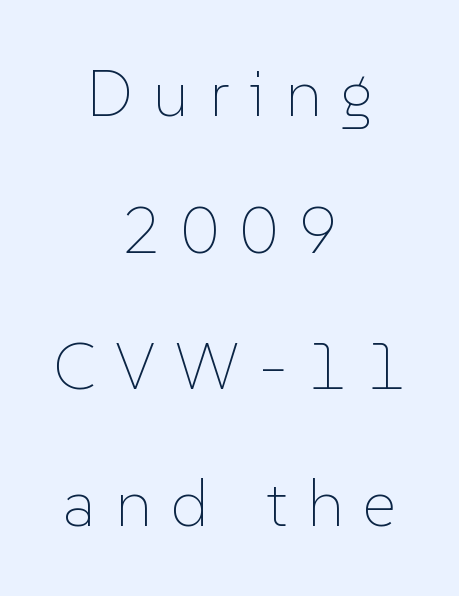
The passage shown has open, widely tracked lettering throughout. Quick note: not italic, upright. Looks like regular typesetting: each glyph gets only the width it needs. Vertically, the passage feels expansive, rows floating well apart. The passage shown is not bold in any degree.
